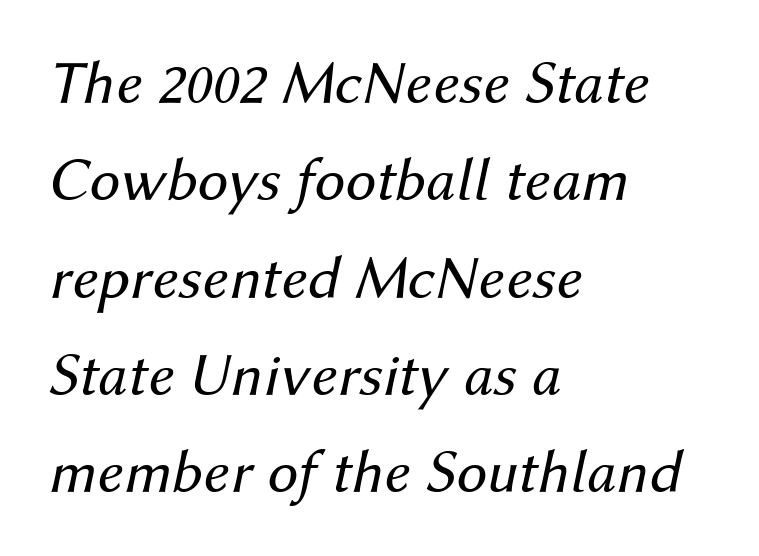
{"italic": "yes", "lean": "right", "slant_degrees": 12, "bold": "no", "weight": "regular", "width": "normal", "stroke_contrast": "medium", "x_height": "medium", "monospaced": "no", "underline": "no", "align": "left", "line_spacing": "normal", "line_spacing_ratio": 1.57, "letter_spacing": "normal", "letter_spacing_em": 0.0, "glyph_px": 62}
